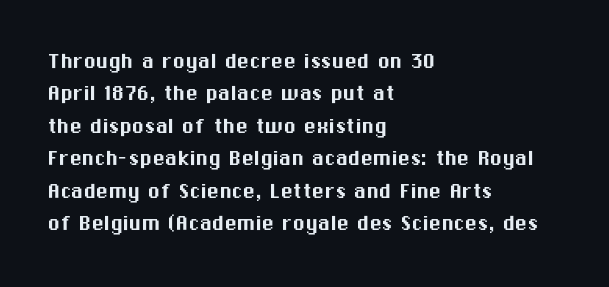
Q: Is the text italic (slanted)? A: No, it is upright.
Q: Is the text underlined? A: No.
Q: How is the paragraph aligned? A: Left-aligned.
Q: Is the spacing between letters normal or unusually wide? A: Normal.
Q: Is the spacing between lines tight, normal or loose? A: Normal.
